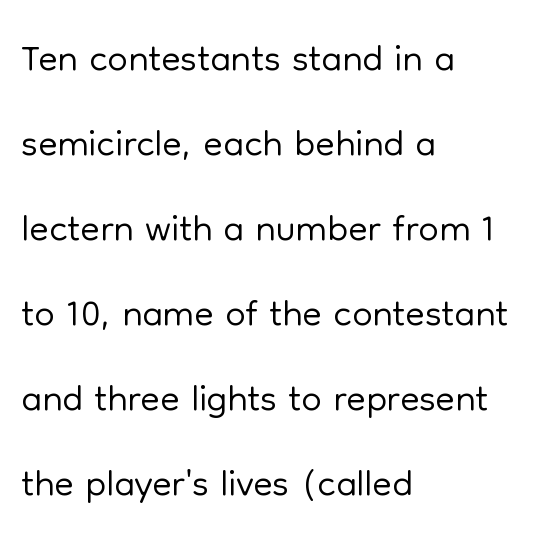
Q: Is the text bold? A: No.
Q: Is the text italic (slanted)? A: No, it is upright.
Q: Is the typeface a serif or a sans-serif typeface? A: Sans-serif.
Q: Is the text underlined? A: No.
Q: How is the paragraph aligned? A: Left-aligned.
Q: Is the spacing between letters normal or unusually wide? A: Normal.
Q: Is the spacing between lines tight, normal or loose? A: Normal.
Q: Width (condensed, normal, or wide)? A: Normal.
Q: Stroke contrast? A: Low.
Q: x-height? A: Medium.
Q: Monospaced? A: No.
